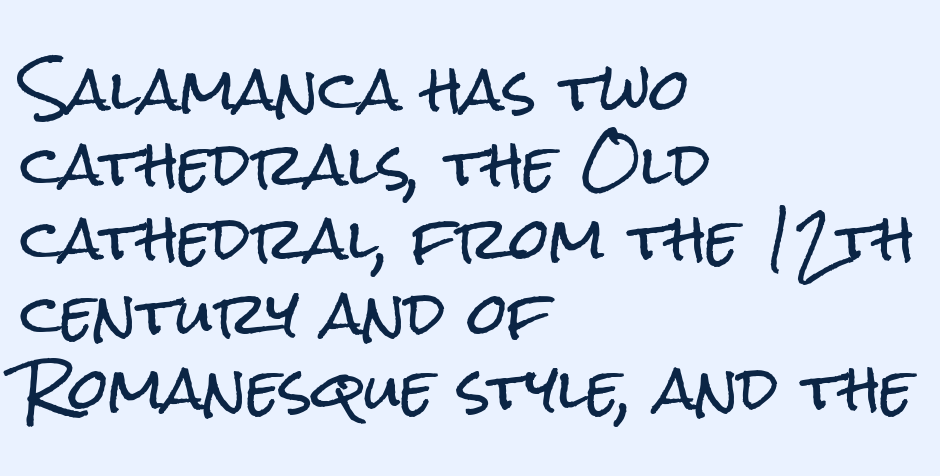
{"serif": "no", "italic": "no", "width": "condensed", "stroke_contrast": "low", "x_height": "medium", "monospaced": "no", "underline": "no", "align": "left", "line_spacing": "normal", "line_spacing_ratio": 1.31, "letter_spacing": "normal", "letter_spacing_em": 0.0, "glyph_px": 57}
